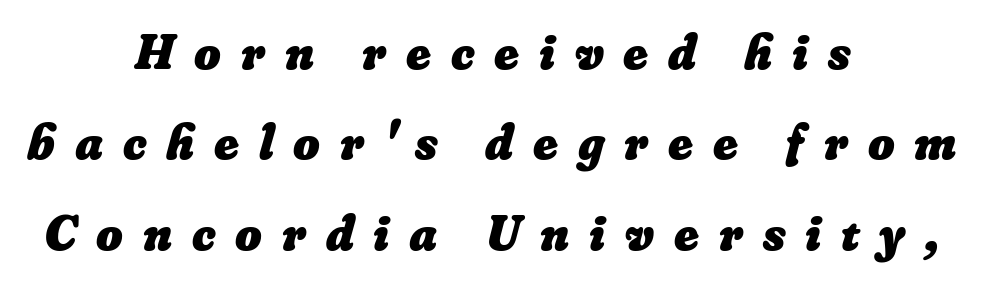
Q: Is the text bold? A: Yes.
Q: Is the text underlined? A: No.
Q: How is the paragraph aligned? A: Centered.
Q: Is the spacing between letters normal or unusually wide? A: Unusually wide.
Q: Width (condensed, normal, or wide)? A: Normal.
Q: Stroke contrast? A: Low.
Q: x-height? A: Small.
Q: Monospaced? A: No.
